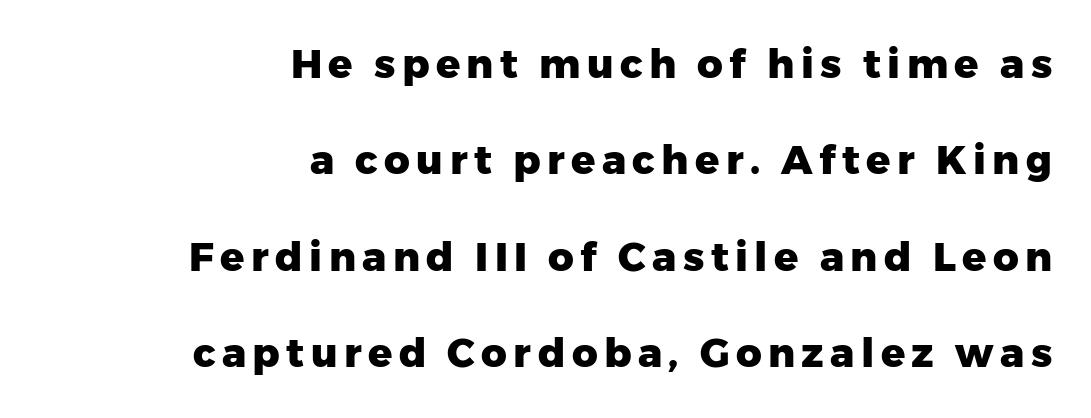
Q: Is the text bold? A: Yes.
Q: Is the text italic (slanted)? A: No, it is upright.
Q: Is the typeface a serif or a sans-serif typeface? A: Sans-serif.
Q: Is the text underlined? A: No.
Q: How is the paragraph aligned? A: Right-aligned.
Q: Is the spacing between lines tight, normal or loose? A: Loose.
Q: Width (condensed, normal, or wide)? A: Normal.
Q: Stroke contrast? A: Low.
Q: x-height? A: Medium.
Q: Monospaced? A: No.
